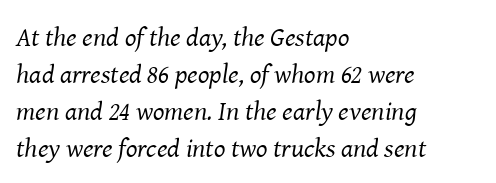
The image shows 27 px text type, italic (leaning right); set left-aligned, normal line spacing (1.37x), normal letter spacing, not underlined.
